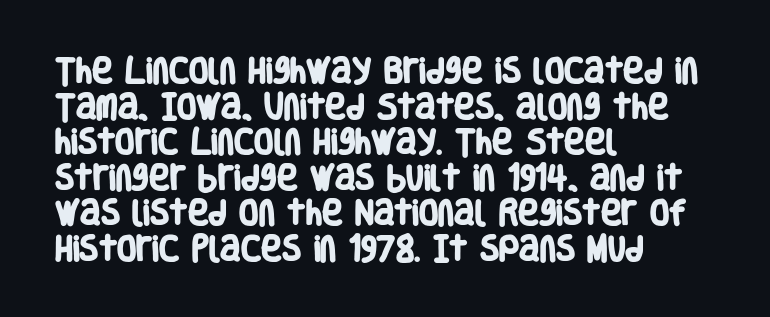
{"serif": "no", "bold": "yes", "weight": "heavy", "width": "condensed", "stroke_contrast": "low", "x_height": "large", "monospaced": "no", "underline": "no", "align": "left", "line_spacing": "normal", "line_spacing_ratio": 1.27, "letter_spacing": "normal", "letter_spacing_em": 0.0, "glyph_px": 28}
